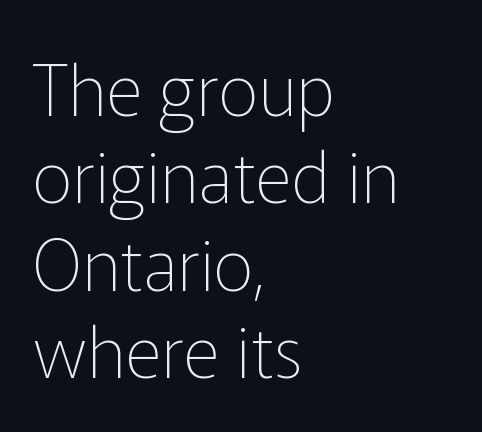
{"serif": "no", "italic": "no", "bold": "no", "weight": "thin", "width": "normal", "stroke_contrast": "low", "x_height": "medium", "monospaced": "no", "underline": "no", "align": "left", "line_spacing_ratio": 1.23, "letter_spacing": "normal", "letter_spacing_em": 0.0, "glyph_px": 71}
